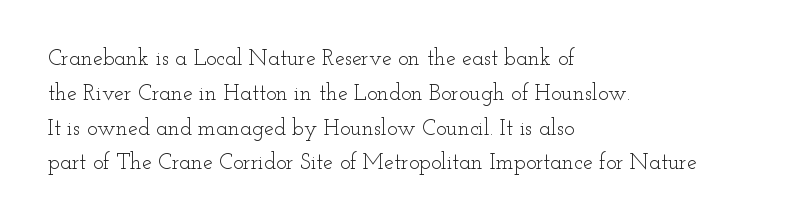
Q: Is the text bold? A: No.
Q: Is the text italic (slanted)? A: No, it is upright.
Q: Is the text underlined? A: No.
Q: How is the paragraph aligned? A: Left-aligned.
Q: Is the spacing between letters normal or unusually wide? A: Normal.
Q: Is the spacing between lines tight, normal or loose? A: Normal.
